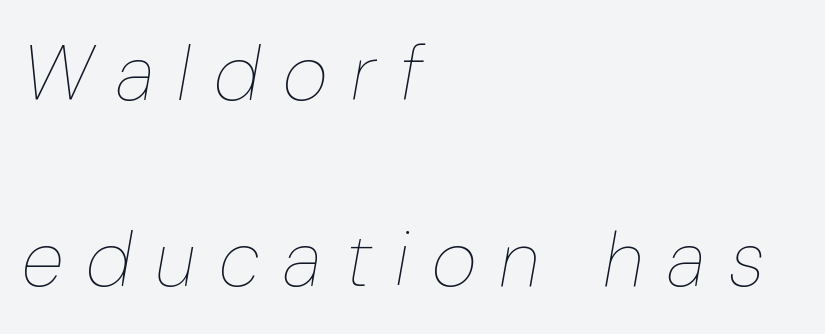
Does extra space separate the letters? Yes, quite a lot of it. Nothing heavy about these letters — not bold at all. Spacing verdict: proportional, widths tailored to each character. The leading is generous, giving the passage an open texture. Typeset ragged right — the left edge is the straight one. When letters slant like this, we call the style italic.
